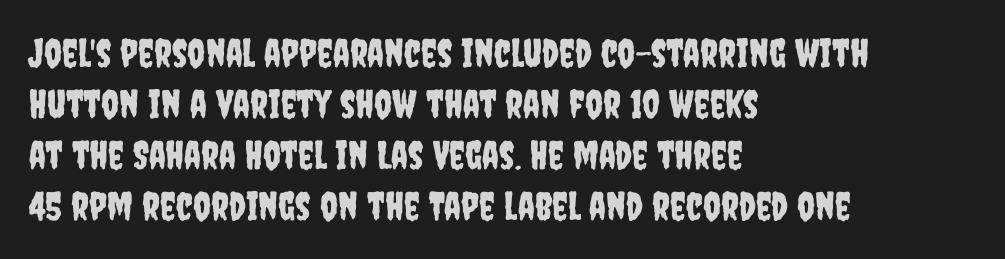
The image shows 39 px condensed sans-serif type, upright; set left-aligned, normal line spacing (1.31x), normal letter spacing, not underlined; low stroke contrast and a large x-height.
